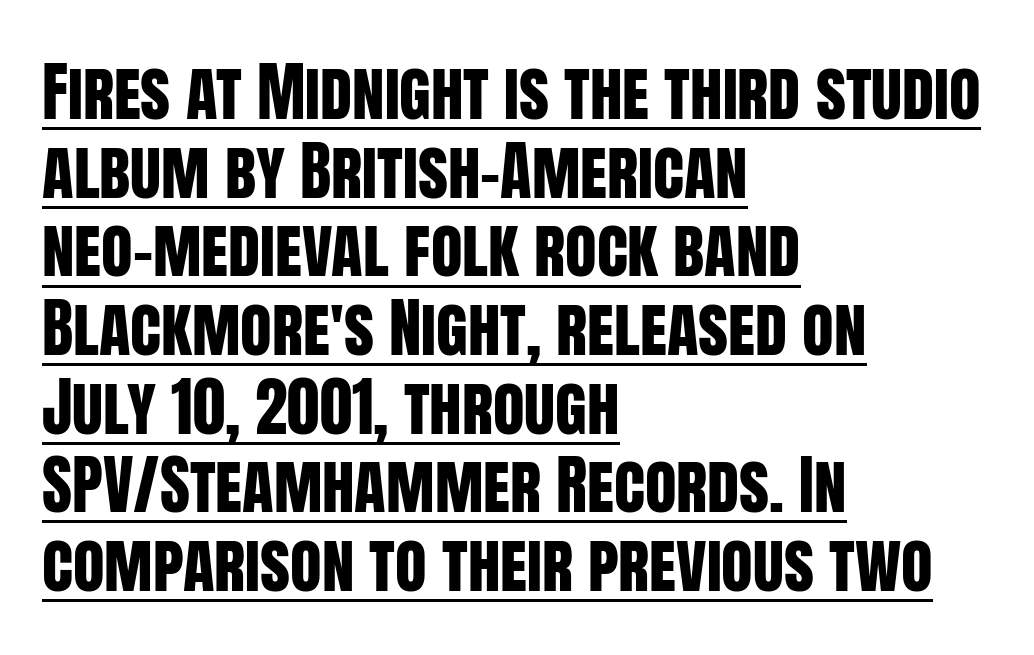
Q: Is the text italic (slanted)? A: No, it is upright.
Q: Is the typeface a serif or a sans-serif typeface? A: Sans-serif.
Q: Is the text underlined? A: Yes.
Q: How is the paragraph aligned? A: Left-aligned.
Q: Is the spacing between letters normal or unusually wide? A: Normal.
Q: Width (condensed, normal, or wide)? A: Condensed.
Q: Stroke contrast? A: Low.
Q: x-height? A: Large.
Q: Monospaced? A: No.
